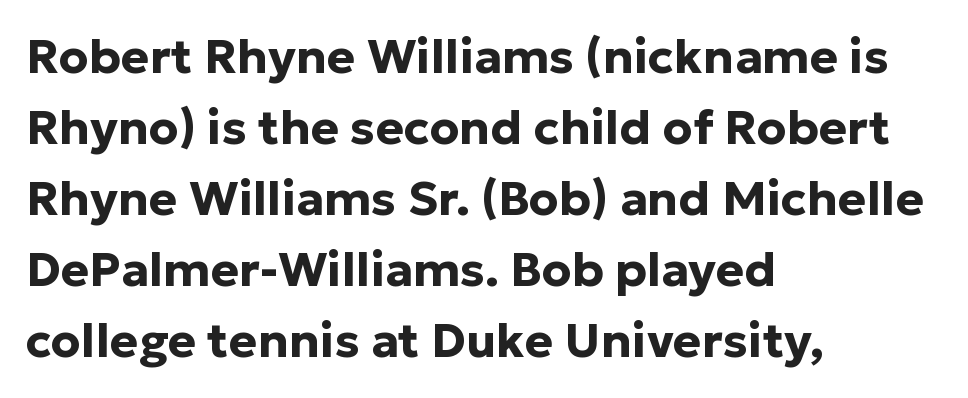
Q: Is the text bold? A: Yes.
Q: Is the text italic (slanted)? A: No, it is upright.
Q: Is the typeface a serif or a sans-serif typeface? A: Sans-serif.
Q: Is the text underlined? A: No.
Q: How is the paragraph aligned? A: Left-aligned.
Q: Is the spacing between letters normal or unusually wide? A: Normal.
Q: Is the spacing between lines tight, normal or loose? A: Normal.
Q: Width (condensed, normal, or wide)? A: Normal.
Q: Stroke contrast? A: Low.
Q: x-height? A: Medium.
Q: Monospaced? A: No.
